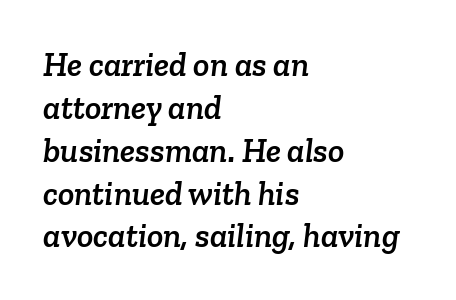
The image shows 34 px serif type; set left-aligned, normal line spacing (1.26x), normal letter spacing, not underlined; low stroke contrast and a medium x-height.
